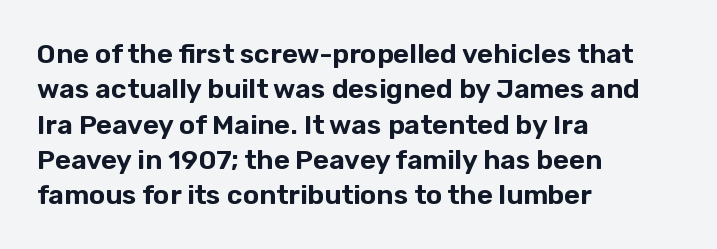
{"italic": "no", "underline": "no", "align": "left", "line_spacing": "normal", "line_spacing_ratio": 1.31, "letter_spacing": "normal", "letter_spacing_em": 0.0, "glyph_px": 27}
